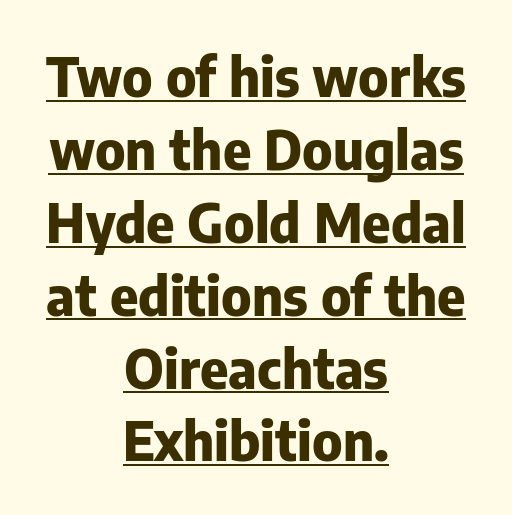
Q: Is the text bold? A: Yes.
Q: Is the text italic (slanted)? A: No, it is upright.
Q: Is the typeface a serif or a sans-serif typeface? A: Sans-serif.
Q: Is the text underlined? A: Yes.
Q: How is the paragraph aligned? A: Centered.
Q: Is the spacing between letters normal or unusually wide? A: Normal.
Q: Is the spacing between lines tight, normal or loose? A: Normal.
Q: Width (condensed, normal, or wide)? A: Normal.
Q: Stroke contrast? A: Low.
Q: x-height? A: Medium.
Q: Monospaced? A: No.
